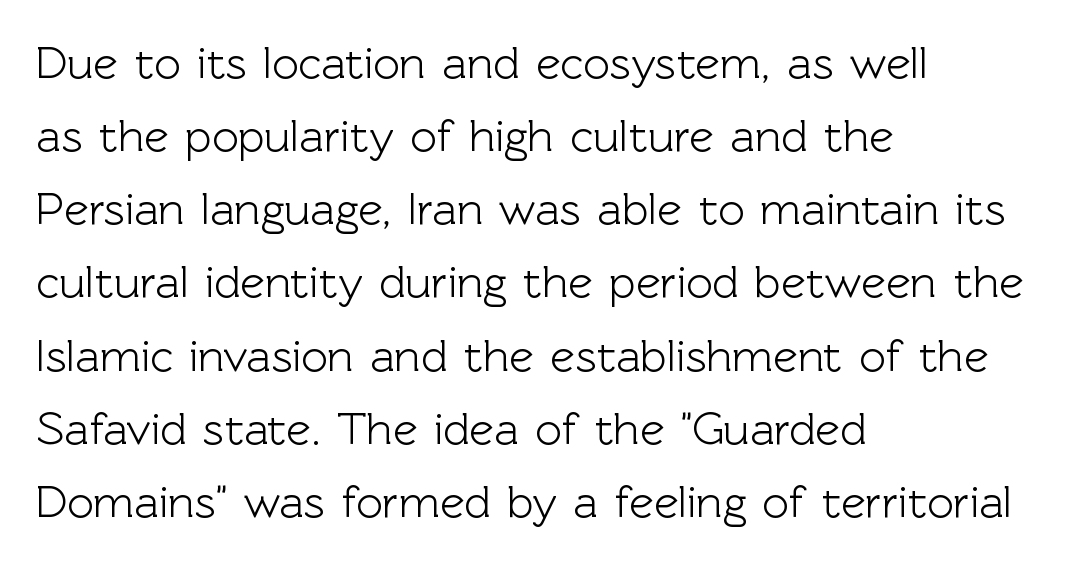
Q: Is the text italic (slanted)? A: No, it is upright.
Q: Is the typeface a serif or a sans-serif typeface? A: Sans-serif.
Q: Is the text underlined? A: No.
Q: How is the paragraph aligned? A: Left-aligned.
Q: Is the spacing between letters normal or unusually wide? A: Normal.
Q: Is the spacing between lines tight, normal or loose? A: Normal.
Q: Width (condensed, normal, or wide)? A: Normal.
Q: x-height? A: Medium.
Q: Monospaced? A: No.
